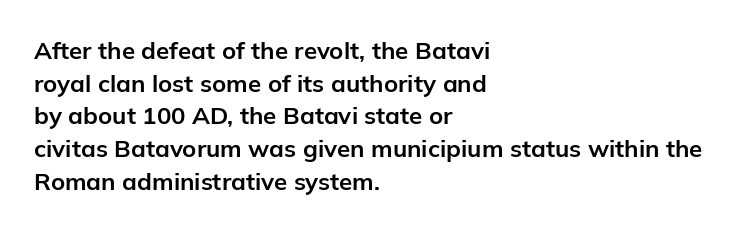
The rendering uses a moderate line-height, typical for paragraphs. The typography opts for an upright posture over an oblique one. Each word holds together tightly as a unit, with standard inter-letter gaps. Left-aligned paragraph, ragged on the right. The sample has been set heavy, in full bold. The string is rendered with underlining switched off.
